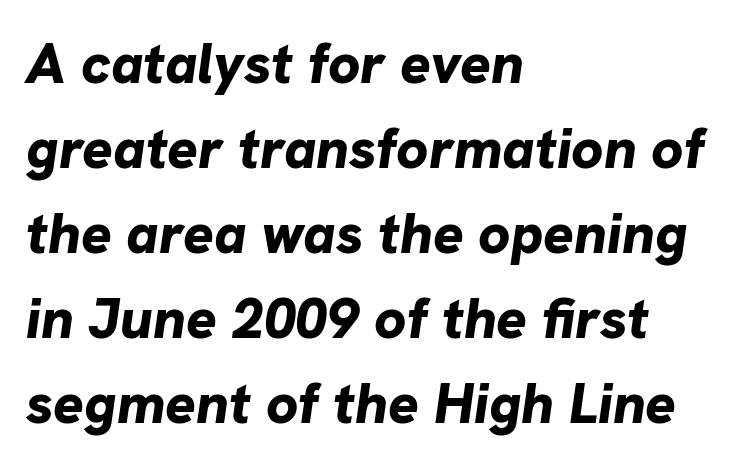
Q: Is the text bold? A: Yes.
Q: Is the text italic (slanted)? A: Yes, it leans right by about 8 degrees.
Q: Is the text underlined? A: No.
Q: How is the paragraph aligned? A: Left-aligned.
Q: Is the spacing between letters normal or unusually wide? A: Normal.
Q: Is the spacing between lines tight, normal or loose? A: Normal.
Q: Width (condensed, normal, or wide)? A: Normal.
Q: Stroke contrast? A: Low.
Q: x-height? A: Medium.
Q: Monospaced? A: No.
